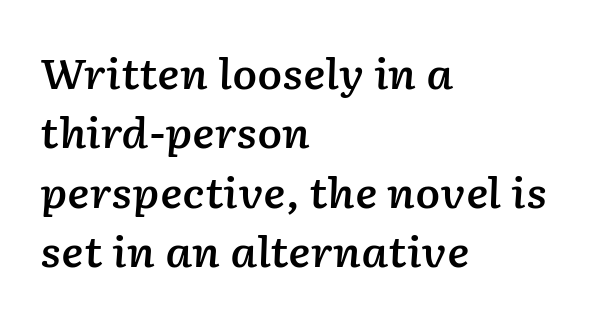
{"italic": "yes", "lean": "right", "slant_degrees": 2, "bold": "semi", "weight": "semibold", "width": "normal", "stroke_contrast": "low", "x_height": "medium", "monospaced": "no", "underline": "no", "align": "left", "line_spacing": "normal", "line_spacing_ratio": 1.45, "letter_spacing": "normal", "letter_spacing_em": 0.0, "glyph_px": 41}
